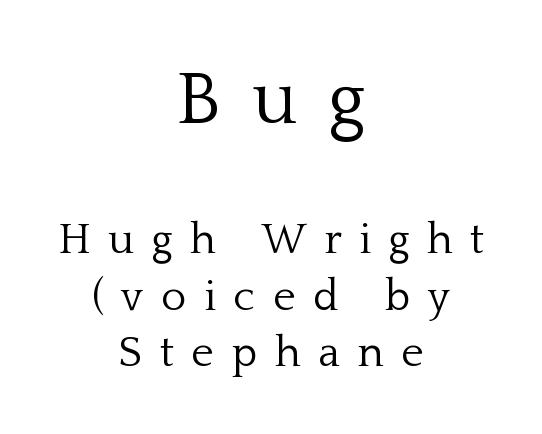
Q: Is the text bold? A: No.
Q: Is the text italic (slanted)? A: No, it is upright.
Q: Is the typeface a serif or a sans-serif typeface? A: Serif.
Q: Is the text underlined? A: No.
Q: How is the paragraph aligned? A: Centered.
Q: Is the spacing between letters normal or unusually wide? A: Unusually wide.
Q: Is the spacing between lines tight, normal or loose? A: Normal.
Q: Which block of text is set in a larger size, the first (top) or the second (bottom)? A: The first (top) one.
Q: Width (condensed, normal, or wide)? A: Normal.
Q: Stroke contrast? A: Low.
Q: x-height? A: Medium.
Q: Monospaced? A: No.
